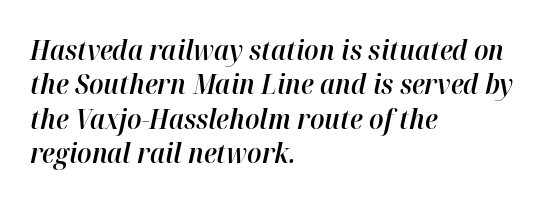
The image shows 28 px semibold type, italic (leaning right); set left-aligned, line spacing 1.23x, normal letter spacing, not underlined; high stroke contrast and a medium x-height.
